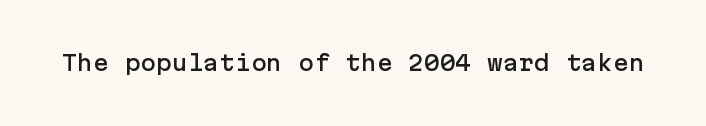
{"italic": "no", "underline": "no", "letter_spacing": "normal", "letter_spacing_em": 0.0, "glyph_px": 21}
